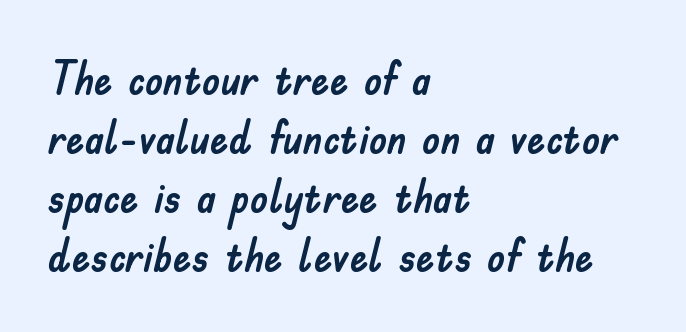
Q: Is the text italic (slanted)? A: Yes.
Q: Is the typeface a serif or a sans-serif typeface? A: Sans-serif.
Q: Is the text underlined? A: No.
Q: How is the paragraph aligned? A: Left-aligned.
Q: Is the spacing between letters normal or unusually wide? A: Normal.
Q: Is the spacing between lines tight, normal or loose? A: Normal.
Q: Width (condensed, normal, or wide)? A: Normal.
Q: Stroke contrast? A: Low.
Q: x-height? A: Small.
Q: Monospaced? A: No.
